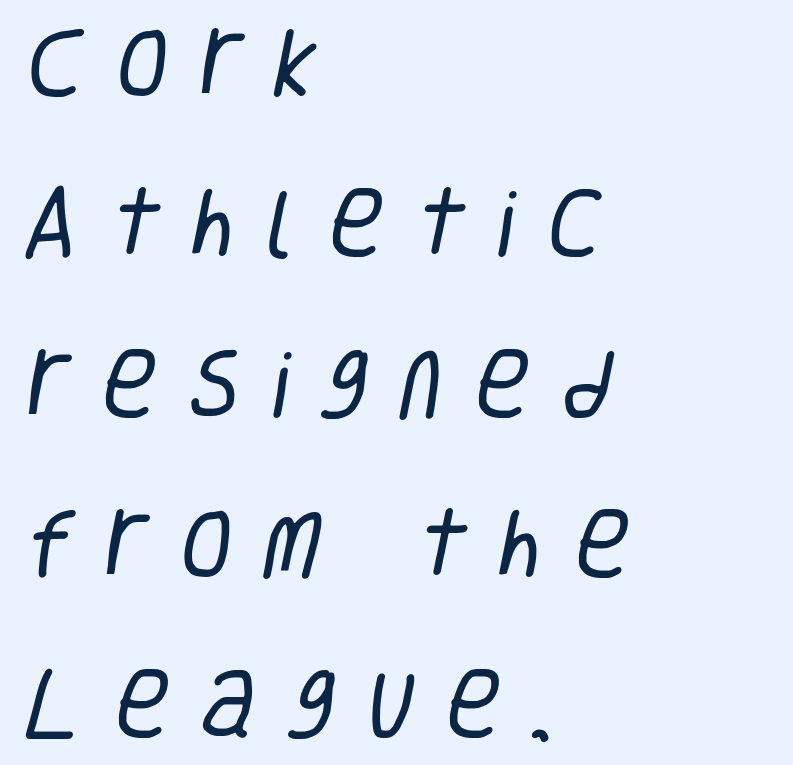
Q: Is the text bold? A: No.
Q: Is the typeface a serif or a sans-serif typeface? A: Sans-serif.
Q: Is the text underlined? A: No.
Q: How is the paragraph aligned? A: Left-aligned.
Q: Is the spacing between letters normal or unusually wide? A: Unusually wide.
Q: Is the spacing between lines tight, normal or loose? A: Loose.
Q: Width (condensed, normal, or wide)? A: Condensed.
Q: Stroke contrast? A: Low.
Q: x-height? A: Large.
Q: Monospaced? A: No.
